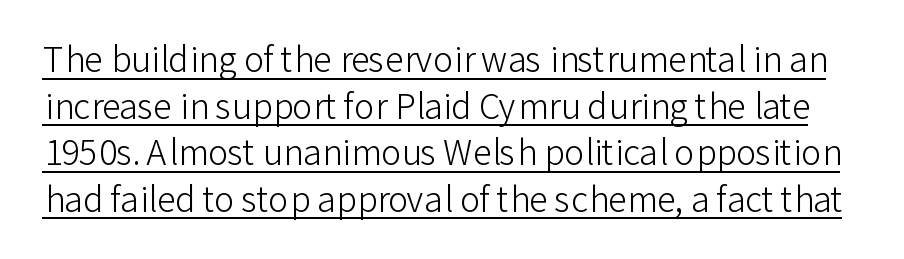
The image shows 34 px light sans-serif type, upright; set normal line spacing (1.37x), normal letter spacing, underlined; low stroke contrast and a medium x-height.
